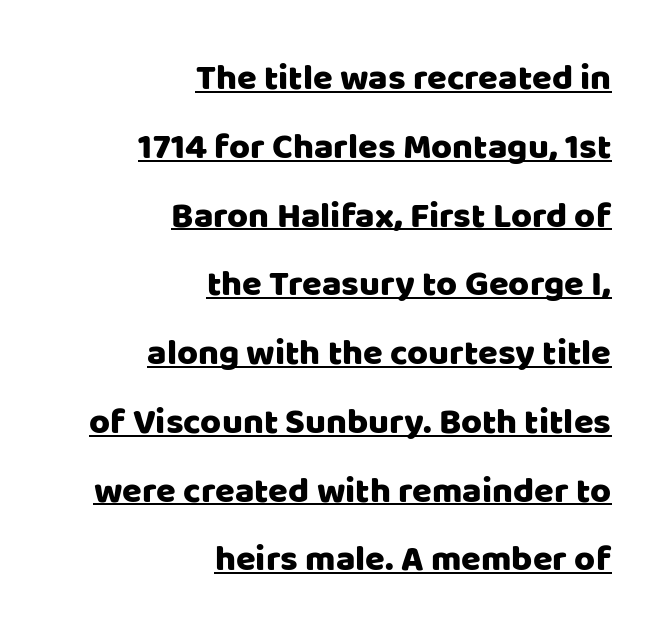
{"serif": "no", "italic": "no", "width": "normal", "stroke_contrast": "low", "x_height": "large", "monospaced": "no", "underline": "yes", "align": "right", "line_spacing": "loose", "line_spacing_ratio": 1.91, "letter_spacing": "normal", "letter_spacing_em": 0.0, "glyph_px": 36}
